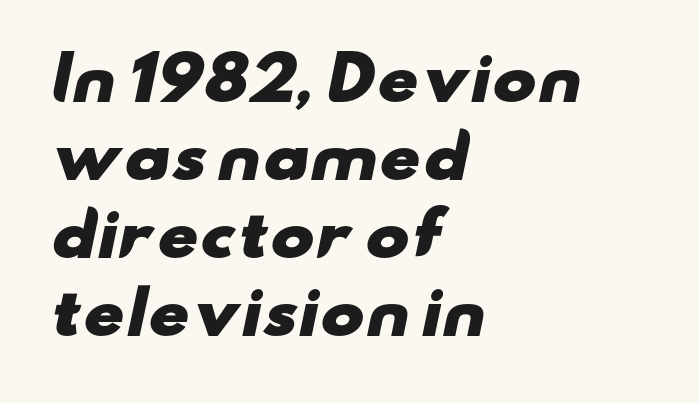
The image shows 59 px heavy, wide sans-serif type; set left-aligned, normal line spacing (1.32x), normal letter spacing, not underlined; low stroke contrast and a small x-height.
